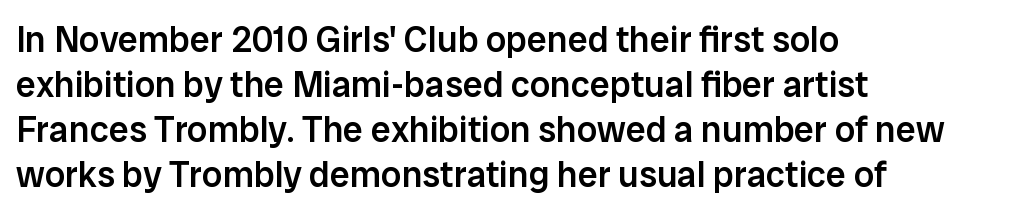
{"serif": "no", "italic": "no", "bold": "semi", "weight": "semibold", "width": "normal", "stroke_contrast": "low", "x_height": "medium", "monospaced": "no", "underline": "no", "align": "left", "line_spacing": "normal", "line_spacing_ratio": 1.25, "letter_spacing": "normal", "letter_spacing_em": 0.0, "glyph_px": 36}
